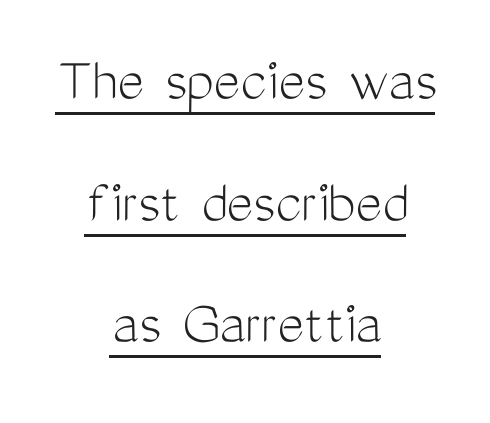
The image shows 63 px light, condensed sans-serif type, upright; set centered, loose line spacing (1.93x), normal letter spacing, underlined; medium stroke contrast and a medium x-height.
